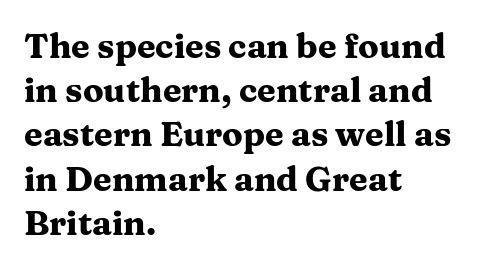
The image shows 34 px heavy, wide serif type, upright; set left-aligned, normal line spacing (1.3x), normal letter spacing, not underlined; medium stroke contrast and a medium x-height.
